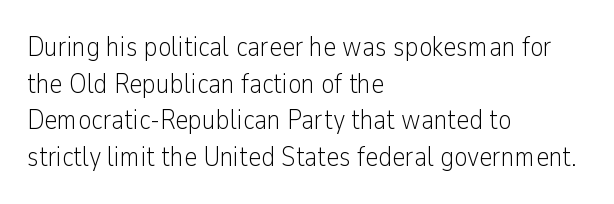
Q: Is the text bold? A: No.
Q: Is the text italic (slanted)? A: No, it is upright.
Q: Is the typeface a serif or a sans-serif typeface? A: Sans-serif.
Q: Is the text underlined? A: No.
Q: How is the paragraph aligned? A: Left-aligned.
Q: Is the spacing between letters normal or unusually wide? A: Normal.
Q: Is the spacing between lines tight, normal or loose? A: Normal.
Q: Width (condensed, normal, or wide)? A: Condensed.
Q: Stroke contrast? A: Low.
Q: x-height? A: Medium.
Q: Monospaced? A: No.
